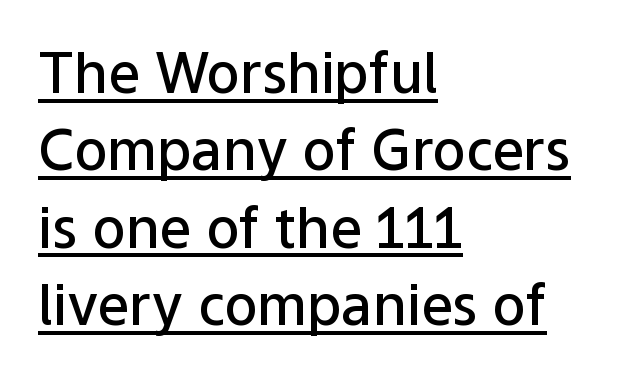
The gaps between neighbouring characters are ordinary and unremarkable. This sample has the flowing, uneven cadence of proportional lettering. Baseline-to-baseline distance is the conventional proportion of letter height. The face used here appears with an underline applied. Caption: semibold face, moderately heavy strokes. If you drew a line through each stem, it would be perfectly vertical.
